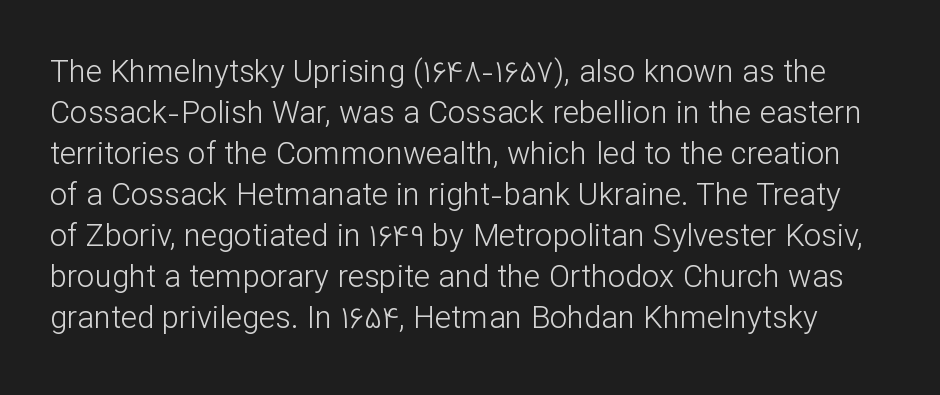
Q: Is the text bold? A: No.
Q: Is the text italic (slanted)? A: No, it is upright.
Q: Is the typeface a serif or a sans-serif typeface? A: Sans-serif.
Q: Is the text underlined? A: No.
Q: Is the spacing between letters normal or unusually wide? A: Normal.
Q: Is the spacing between lines tight, normal or loose? A: Normal.
Q: Width (condensed, normal, or wide)? A: Normal.
Q: Stroke contrast? A: Low.
Q: x-height? A: Medium.
Q: Monospaced? A: No.
